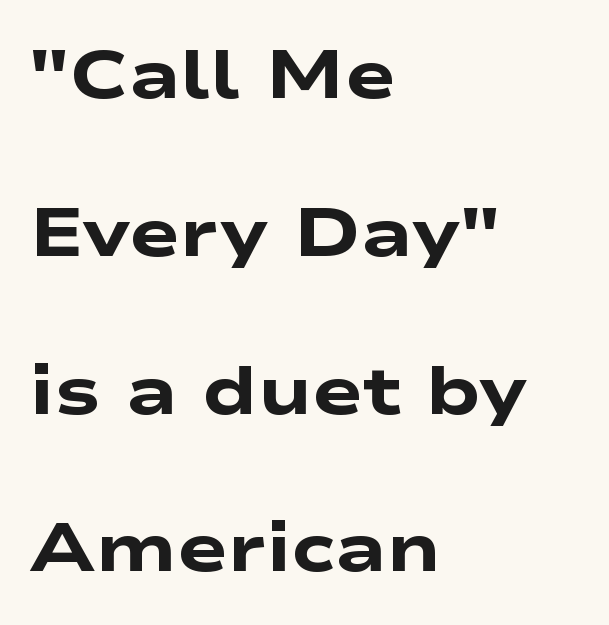
{"serif": "no", "bold": "yes", "weight": "heavy", "width": "wide", "stroke_contrast": "low", "x_height": "medium", "monospaced": "no", "underline": "no", "align": "left", "line_spacing": "loose", "line_spacing_ratio": 2.32, "letter_spacing": "normal", "letter_spacing_em": 0.0, "glyph_px": 68}
